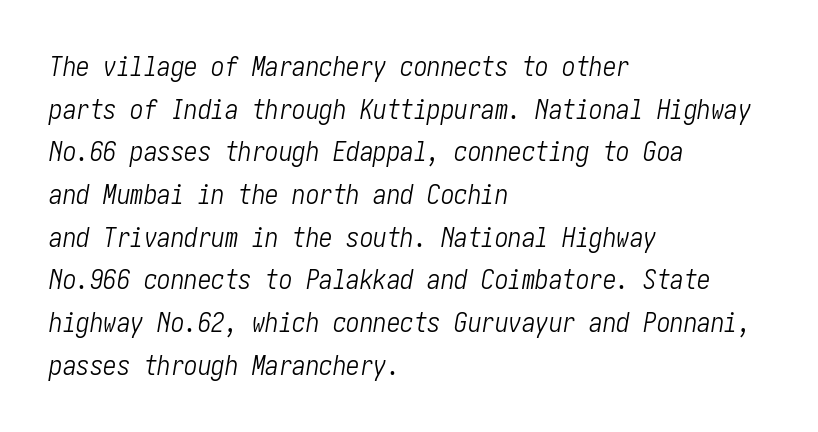
Q: Is the text bold? A: No.
Q: Is the text italic (slanted)? A: Yes, it leans right by about 10 degrees.
Q: Is the text underlined? A: No.
Q: How is the paragraph aligned? A: Left-aligned.
Q: Is the spacing between letters normal or unusually wide? A: Normal.
Q: Is the spacing between lines tight, normal or loose? A: Normal.
